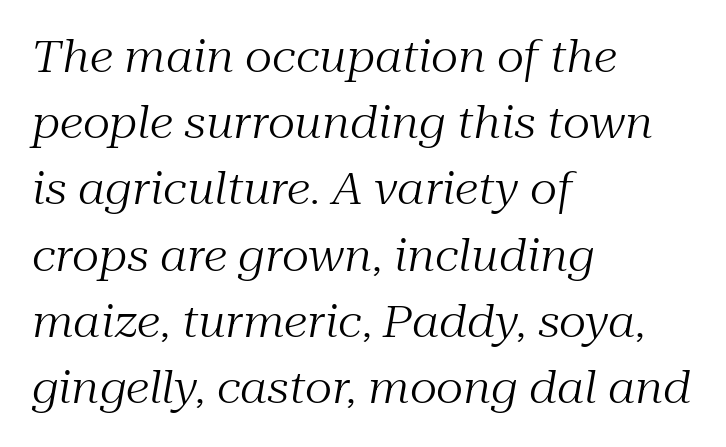
{"serif": "yes", "italic": "yes", "lean": "right", "slant_degrees": 10, "bold": "no", "weight": "regular", "width": "normal", "stroke_contrast": "medium", "x_height": "medium", "monospaced": "no", "underline": "no", "align": "left", "line_spacing": "normal", "line_spacing_ratio": 1.54, "letter_spacing": "normal", "letter_spacing_em": 0.0, "glyph_px": 43}
